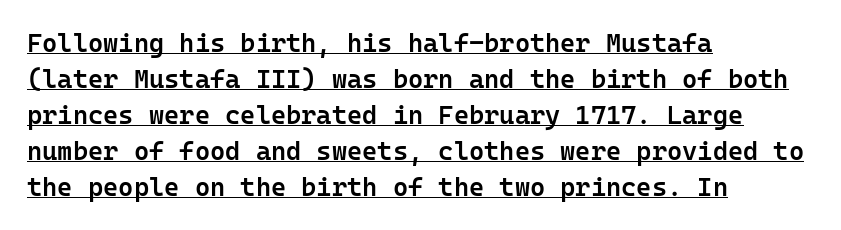
{"italic": "no", "bold": "semi", "underline": "yes", "align": "left", "line_spacing": "normal", "line_spacing_ratio": 1.38, "letter_spacing": "normal", "letter_spacing_em": 0.0, "glyph_px": 26}
